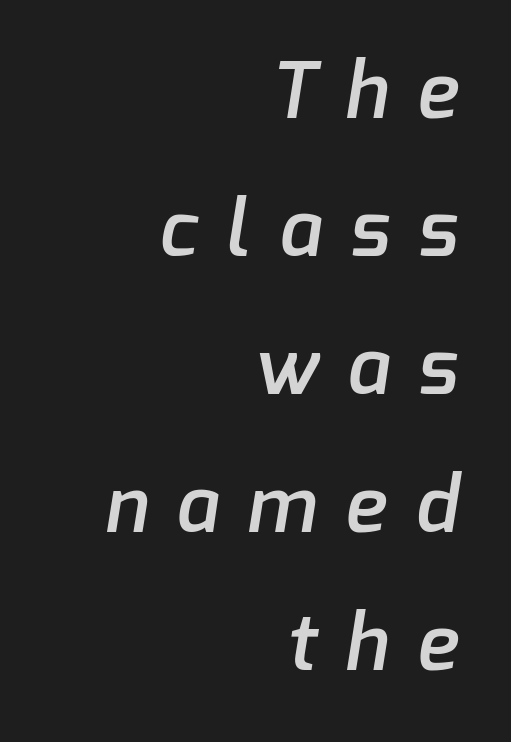
{"serif": "no", "bold": "semi", "weight": "semibold", "width": "normal", "stroke_contrast": "low", "x_height": "medium", "monospaced": "no", "underline": "no", "align": "right", "line_spacing_ratio": 1.77, "letter_spacing": "wide", "letter_spacing_em": 0.37, "glyph_px": 78}
